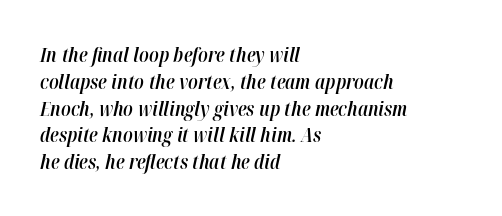
If you drew a ruler down the left edge, every line would touch it. Line spacing here is normal. Looking at the ascenders, they clearly lean. The area under the type is left untouched. Typesetter's note: demi weight, one step under bold. The passage shown has conventional tracking throughout.
